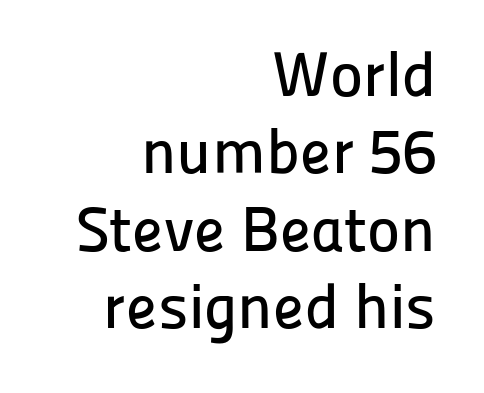
The image shows 63 px sans-serif type, upright; set right-aligned, line spacing 1.23x, normal letter spacing, not underlined; low stroke contrast and a medium x-height.
